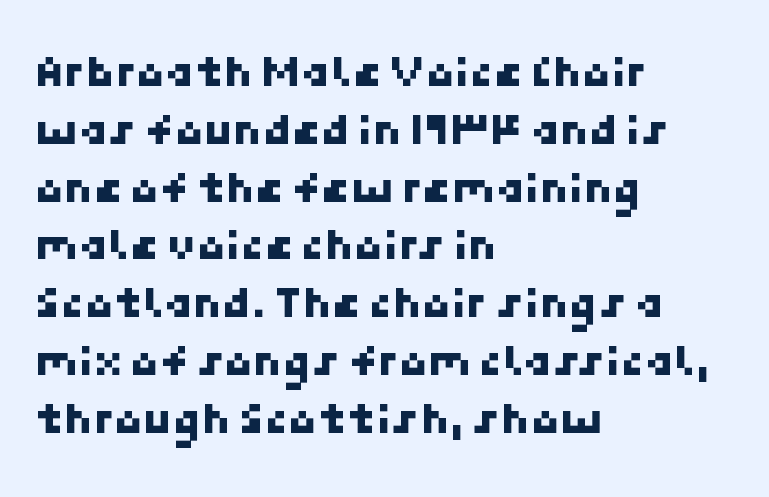
The typesetter chose a ragged-right arrangement here. Compared with typical body copy, the letter spacing here is the same. This rendering features lettering with no underline. The designer went with a sans here, leaving each stem footless.
